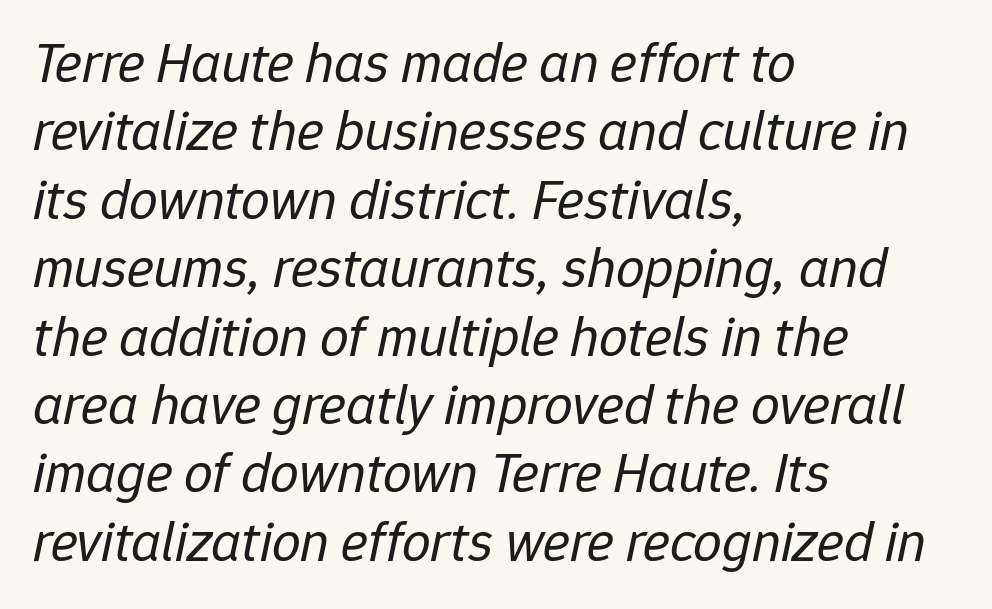
The image shows 57 px regular-weight type, italic (leaning right); set left-aligned, line spacing 1.2x, normal letter spacing, not underlined; low stroke contrast and a medium x-height.
